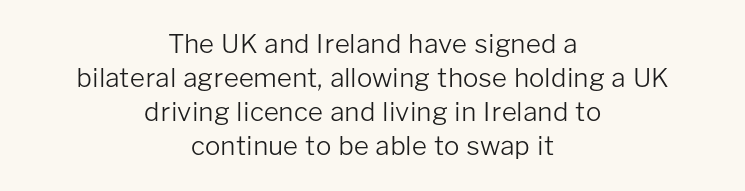
This reads as an unemphasized weight, regular at the heaviest. This rendering leaves character spacing at its baseline value. The setting favours the middle, as headings and verse often do. Underline: absent.
